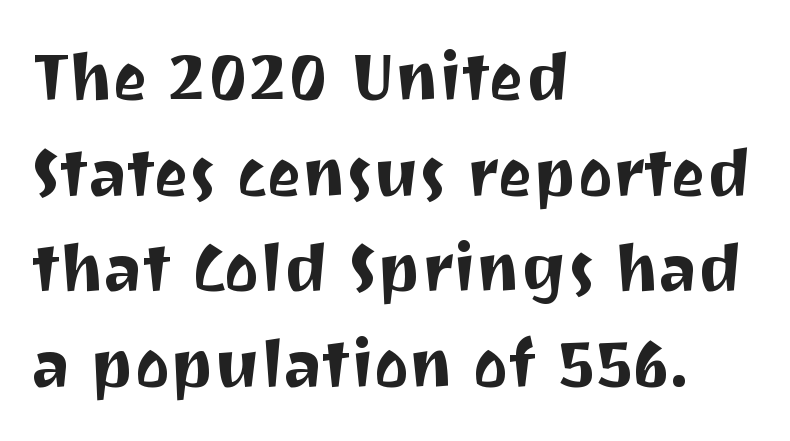
The image shows 66 px sans-serif type, upright; set left-aligned, normal line spacing (1.45x), normal letter spacing, not underlined; medium stroke contrast and a medium x-height.
